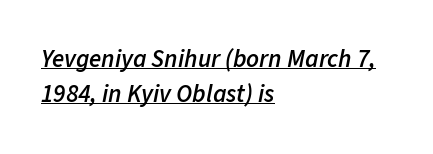
Q: Is the text bold? A: Semi-bold.
Q: Is the text italic (slanted)? A: Yes, it leans right by about 11 degrees.
Q: Is the text underlined? A: Yes.
Q: How is the paragraph aligned? A: Left-aligned.
Q: Is the spacing between letters normal or unusually wide? A: Normal.
Q: Is the spacing between lines tight, normal or loose? A: Normal.
